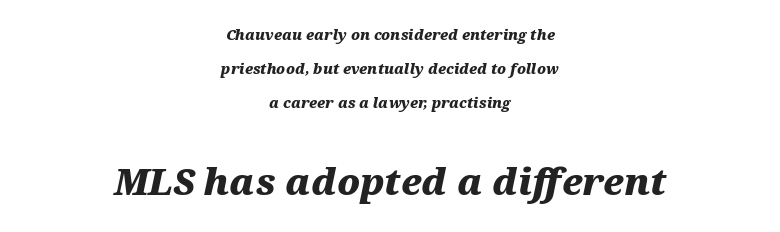
The image shows 36 px heavy, wide type, italic (leaning right); set centered, loose line spacing (2.44x), normal letter spacing, not underlined; the second (bottom) block is 2.57x larger; medium stroke contrast and a medium x-height.
